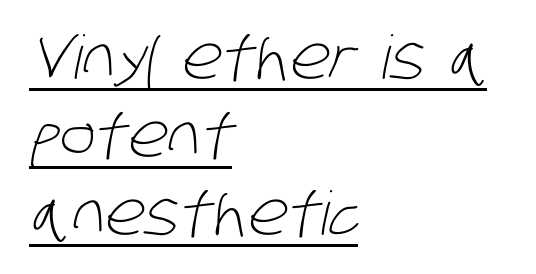
Q: Is the text bold? A: No.
Q: Is the typeface a serif or a sans-serif typeface? A: Sans-serif.
Q: Is the text underlined? A: Yes.
Q: How is the paragraph aligned? A: Left-aligned.
Q: Is the spacing between letters normal or unusually wide? A: Normal.
Q: Is the spacing between lines tight, normal or loose? A: Normal.
Q: Width (condensed, normal, or wide)? A: Condensed.
Q: Stroke contrast? A: Low.
Q: x-height? A: Large.
Q: Monospaced? A: No.
